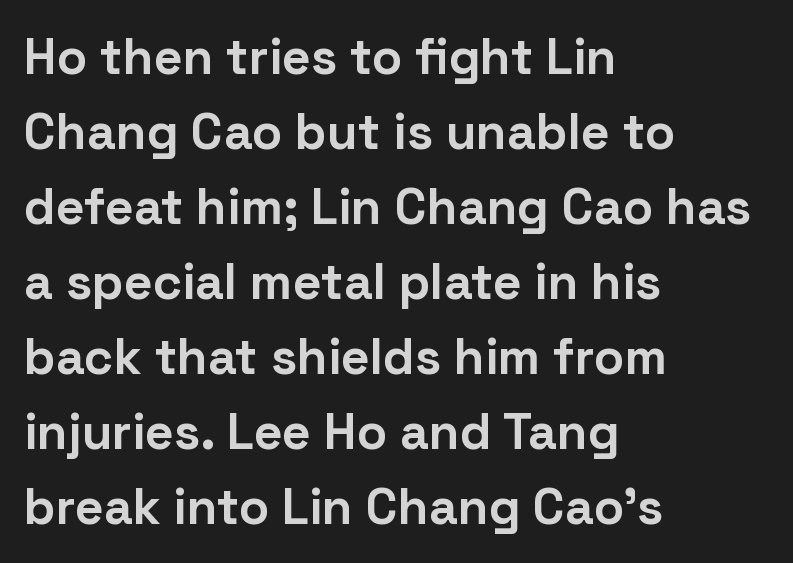
Q: Is the text bold? A: Yes.
Q: Is the text italic (slanted)? A: No, it is upright.
Q: Is the typeface a serif or a sans-serif typeface? A: Sans-serif.
Q: Is the text underlined? A: No.
Q: How is the paragraph aligned? A: Left-aligned.
Q: Is the spacing between letters normal or unusually wide? A: Normal.
Q: Is the spacing between lines tight, normal or loose? A: Normal.
Q: Width (condensed, normal, or wide)? A: Normal.
Q: Stroke contrast? A: Low.
Q: x-height? A: Medium.
Q: Monospaced? A: No.
